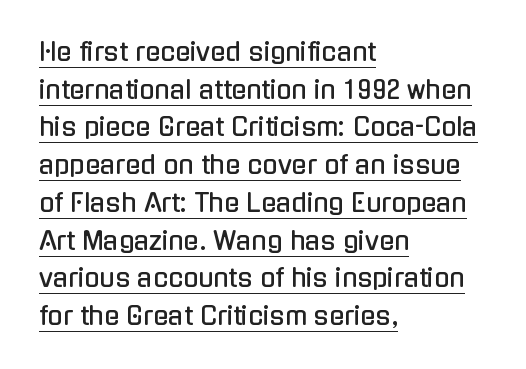
The image shows 25 px text type, upright; set left-aligned, normal line spacing (1.51x), normal letter spacing, underlined.
